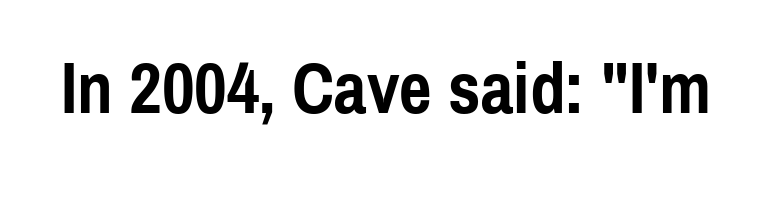
The image shows 72 px semibold, condensed sans-serif type, upright; set normal letter spacing, not underlined; a medium x-height.
